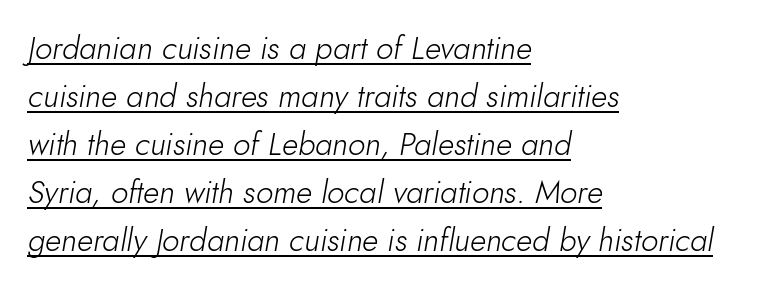
The image shows 31 px light type, italic (leaning right); set left-aligned, normal line spacing (1.55x), normal letter spacing, underlined; low stroke contrast and a small x-height.
